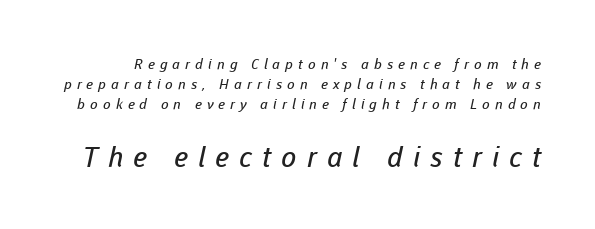
You could only call the tracking loose — the letters float apart. Glance below the letters and you will spot only blank space. Type style note: lacks serifs. The strokes are not fattened; the text isn't bold.
